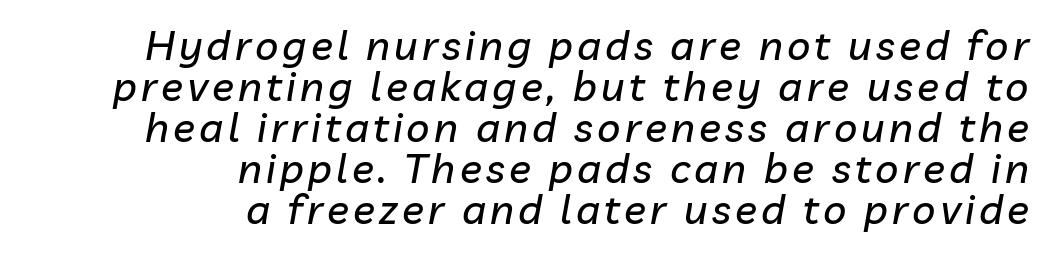
Tightly led — the rows are bunched. Observe the lean: these are italic letterforms. The baseline area is clear. Is the block centered? No — it sits flush against the right margin.
